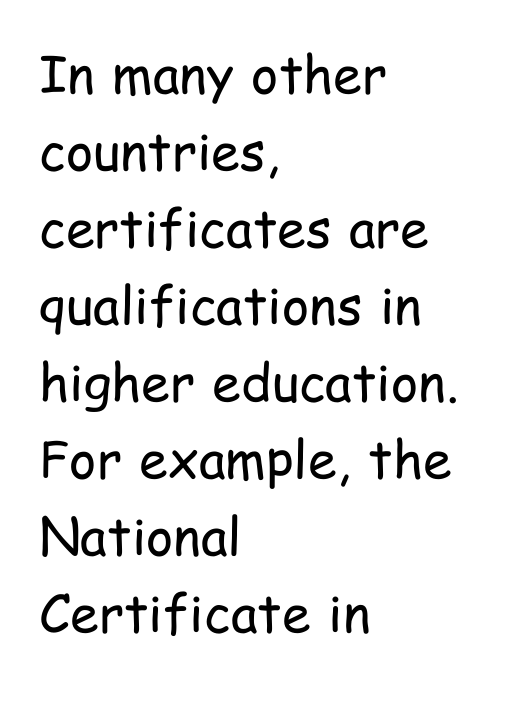
Q: Is the text bold? A: No.
Q: Is the text italic (slanted)? A: No, it is upright.
Q: Is the typeface a serif or a sans-serif typeface? A: Sans-serif.
Q: Is the text underlined? A: No.
Q: How is the paragraph aligned? A: Left-aligned.
Q: Is the spacing between letters normal or unusually wide? A: Normal.
Q: Is the spacing between lines tight, normal or loose? A: Normal.
Q: Width (condensed, normal, or wide)? A: Condensed.
Q: Stroke contrast? A: Low.
Q: x-height? A: Medium.
Q: Monospaced? A: No.
